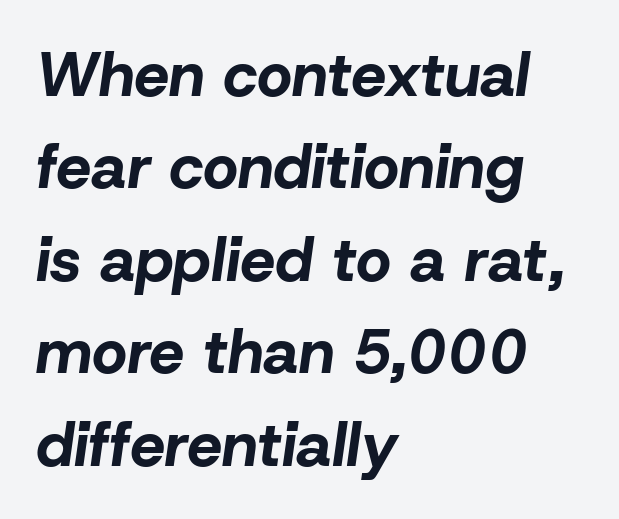
The image shows 62 px bold type, italic (leaning right); set left-aligned, normal line spacing (1.49x), normal letter spacing, not underlined; low stroke contrast and a medium x-height.
